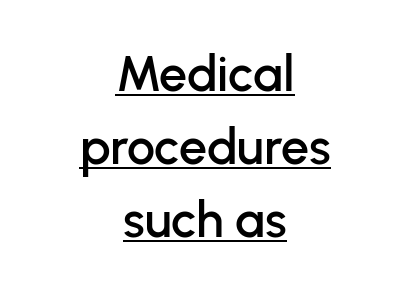
Q: Is the text italic (slanted)? A: No, it is upright.
Q: Is the typeface a serif or a sans-serif typeface? A: Sans-serif.
Q: Is the text underlined? A: Yes.
Q: How is the paragraph aligned? A: Centered.
Q: Is the spacing between letters normal or unusually wide? A: Normal.
Q: Is the spacing between lines tight, normal or loose? A: Normal.
Q: Width (condensed, normal, or wide)? A: Normal.
Q: Stroke contrast? A: Low.
Q: x-height? A: Medium.
Q: Monospaced? A: No.
